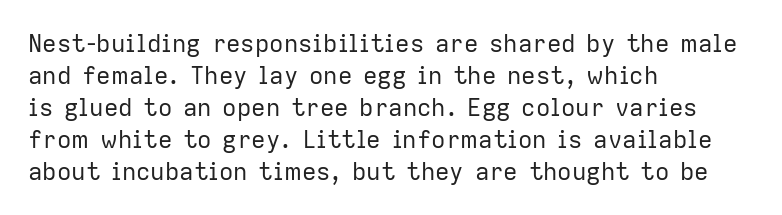
The image shows 24 px text type, upright; set left-aligned, normal line spacing (1.33x), normal letter spacing, not underlined.
